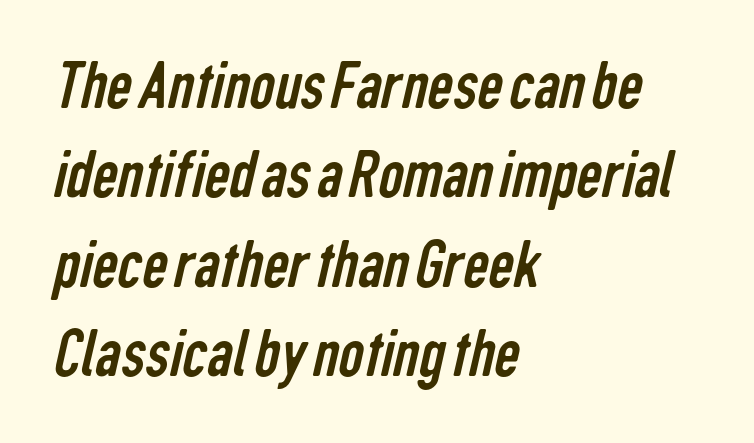
The letters advance in unequal steps, a hallmark of proportional type. You could call the tracking neutral — neither tight nor loose. Is this a sans? Yes — the strokes have no serifs. On a weight scale, this lands at 450 or below. Letters rest on an invisible, unmarked baseline. Where is the straight margin? On the left.
